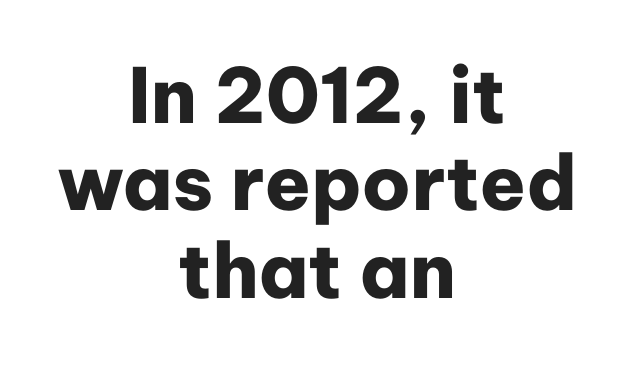
Q: Is the text bold? A: Yes.
Q: Is the text italic (slanted)? A: No, it is upright.
Q: Is the typeface a serif or a sans-serif typeface? A: Sans-serif.
Q: Is the text underlined? A: No.
Q: How is the paragraph aligned? A: Centered.
Q: Is the spacing between letters normal or unusually wide? A: Normal.
Q: Is the spacing between lines tight, normal or loose? A: Tight.
Q: Width (condensed, normal, or wide)? A: Normal.
Q: Stroke contrast? A: Low.
Q: x-height? A: Medium.
Q: Monospaced? A: No.
